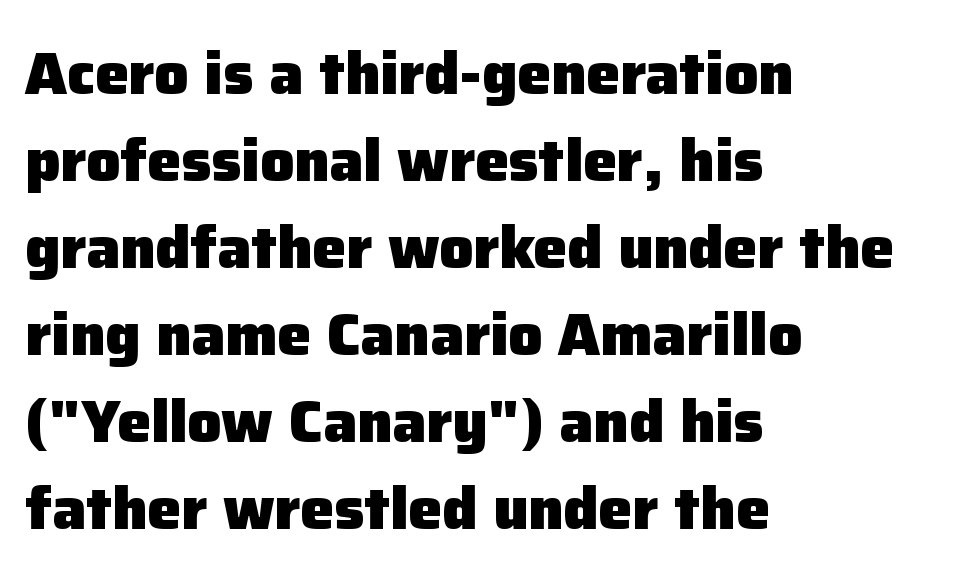
Q: Is the text bold? A: Yes.
Q: Is the text italic (slanted)? A: No, it is upright.
Q: Is the typeface a serif or a sans-serif typeface? A: Sans-serif.
Q: Is the text underlined? A: No.
Q: How is the paragraph aligned? A: Left-aligned.
Q: Is the spacing between letters normal or unusually wide? A: Normal.
Q: Is the spacing between lines tight, normal or loose? A: Normal.
Q: Width (condensed, normal, or wide)? A: Normal.
Q: Stroke contrast? A: Low.
Q: x-height? A: Medium.
Q: Monospaced? A: No.
